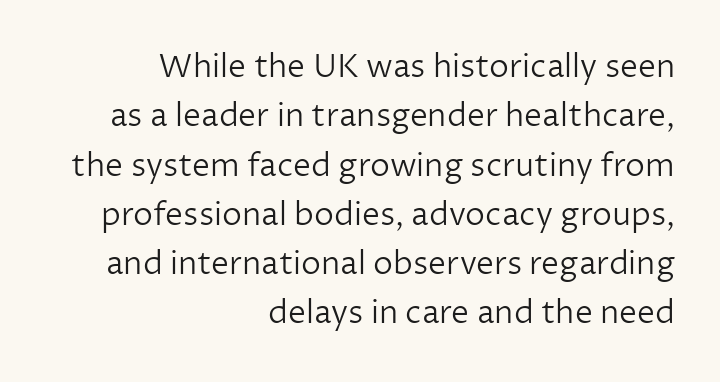
Q: Is the text bold? A: No.
Q: Is the text italic (slanted)? A: No, it is upright.
Q: Is the typeface a serif or a sans-serif typeface? A: Sans-serif.
Q: Is the text underlined? A: No.
Q: How is the paragraph aligned? A: Right-aligned.
Q: Is the spacing between letters normal or unusually wide? A: Normal.
Q: Is the spacing between lines tight, normal or loose? A: Normal.
Q: Width (condensed, normal, or wide)? A: Normal.
Q: Stroke contrast? A: Low.
Q: x-height? A: Medium.
Q: Monospaced? A: No.
